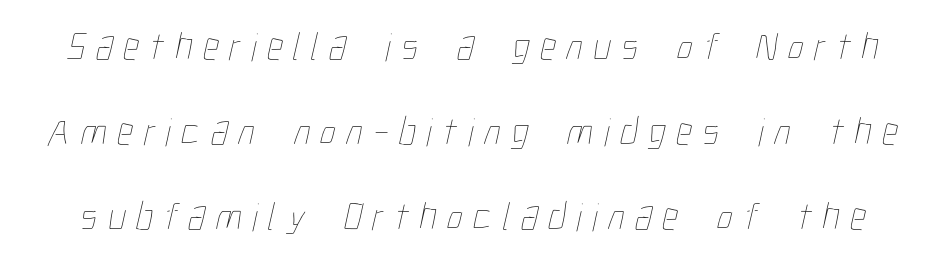
The image shows 40 px thin, condensed type; set loose line spacing (2.12x), unusually wide letter spacing (+0.26 em), not underlined; low stroke contrast and a medium x-height.
